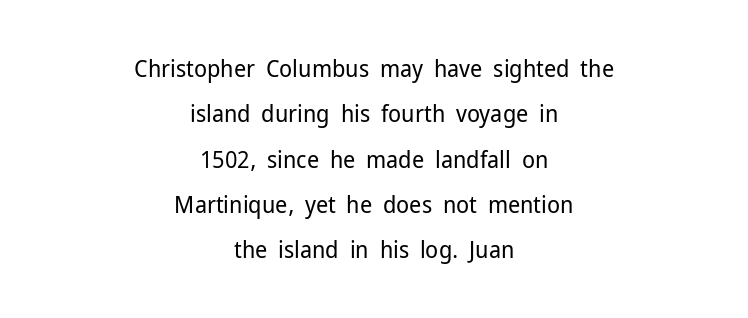
No extra tracking has been applied to these lines. The cut favours lightness, reaching ordinary text weight at its darkest. Which margin do the lines hug? Neither — every line sits in the middle. Rule under the text: the space is simply empty. Italic? Not at all — the glyphs are vertical.
